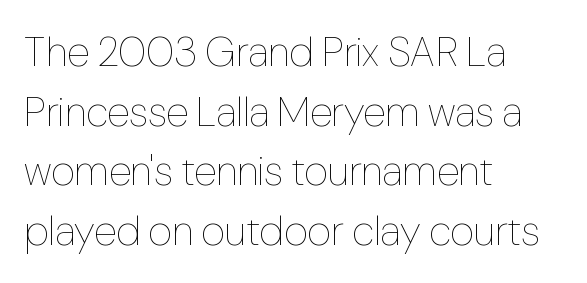
The glyphs are unaccompanied by any horizontal stroke below them. Looks like regular typesetting: each glyph gets only the width it needs. Quick note: not italic, upright. Glyph-to-glyph distance matches everyday printed text.
